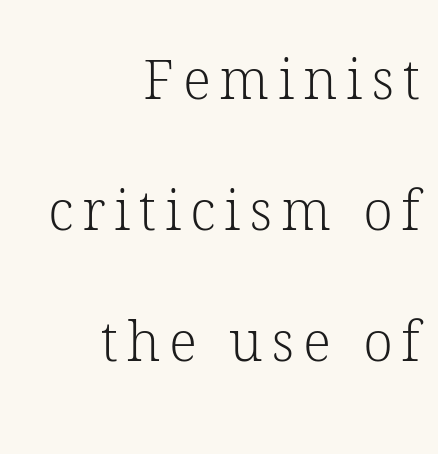
The image shows 55 px light serif type, upright; set right-aligned, loose line spacing (2.38x), not underlined; low stroke contrast and a medium x-height.
